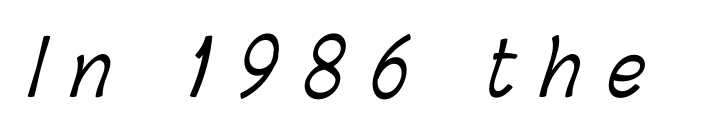
Decoration check: the copy has no underline. There is plenty of visible air inserted between adjacent glyphs. The passage shown is typed in a proportional face where columns would drift. Think standard paragraph weight, or any step lighter than that.
